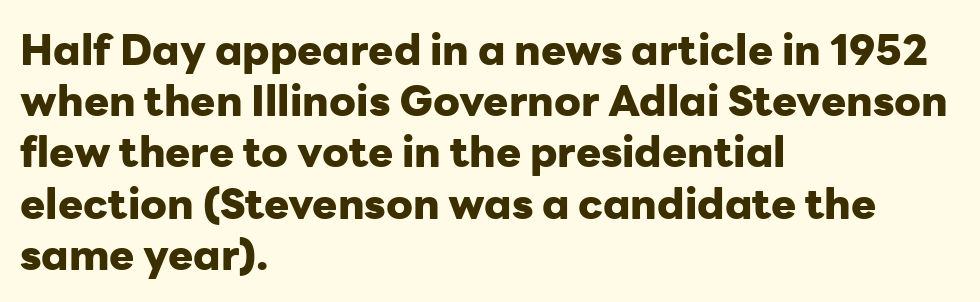
{"serif": "no", "italic": "no", "bold": "yes", "weight": "heavy", "width": "normal", "stroke_contrast": "low", "x_height": "medium", "monospaced": "no", "underline": "no", "align": "left", "line_spacing_ratio": 1.22, "letter_spacing": "normal", "letter_spacing_em": 0.0, "glyph_px": 42}
